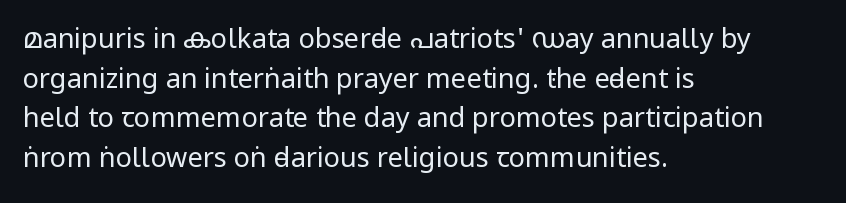
Notice how descenders clear the ascenders below comfortably — that's standard leading. Inter-character spacing is left at the font's built-in metrics. Bare-footed words on every line. The strokes are not fattened; the text isn't bold. A student would call this left alignment; a typographer would say flush left, rag right.
